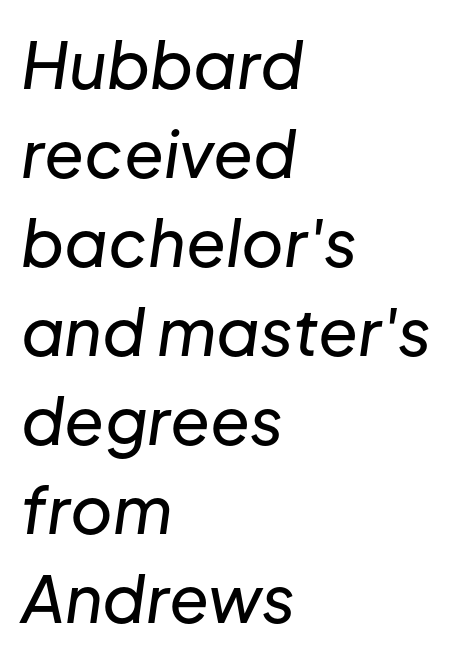
The image shows 65 px text type, italic (leaning right); set left-aligned, normal line spacing (1.37x), normal letter spacing, not underlined; low stroke contrast and a medium x-height.
